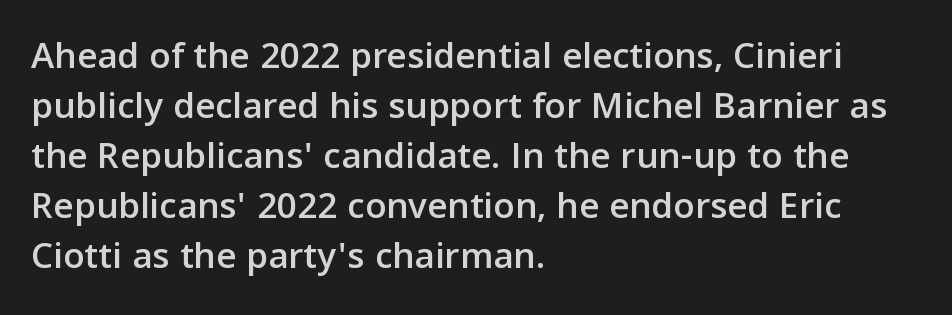
I'd call this a sans setting — the letters go barefoot. Students, note that the glyphs here touch the page at normal intervals. The block of text has a typical density, with ordinary space between rows. Do the letters lean? They stand straight. A student would call this left alignment; a typographer would say flush left, rag right.
